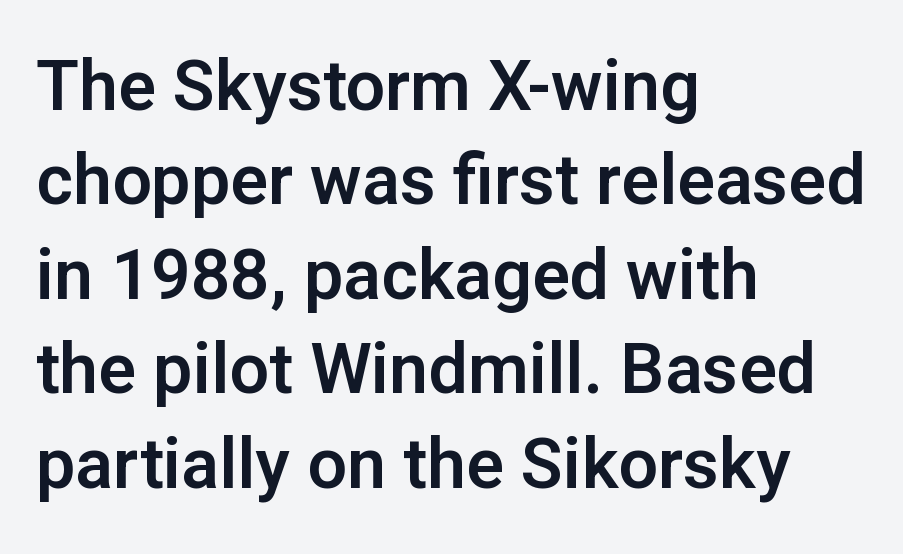
Reading down the block, your eye returns to a fixed left position each line. The rendering uses natural spacing where letterforms have individual widths. These lines sit exactly where default settings would place them. How are the letters spaced? Ordinarily, with no added tracking.
